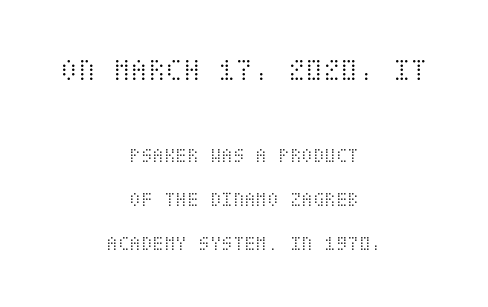
No word sits above an underline. You can tell it's not italic because the verticals are truly vertical. Where is the straight margin? There isn't one; the lines are centered. Heaviness? Minimal to ordinary, like unemphasized prose.
